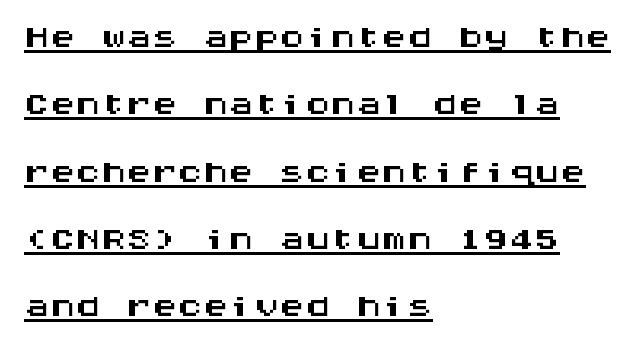
Note: no serifs on the glyphs. The lines in this sample share a left origin and differ only in where they stop. Posture: straight, roman, zero tilt. Note the uniform advance width — an 'i' takes as much space as an 'm'. The face used here is rendered with its standard letterfit.
